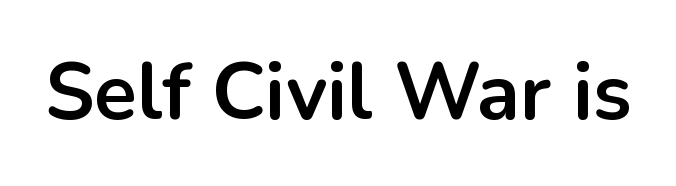
{"serif": "no", "italic": "no", "bold": "yes", "weight": "bold", "width": "normal", "stroke_contrast": "low", "x_height": "medium", "monospaced": "no", "underline": "no", "letter_spacing": "normal", "letter_spacing_em": 0.0, "glyph_px": 79}
